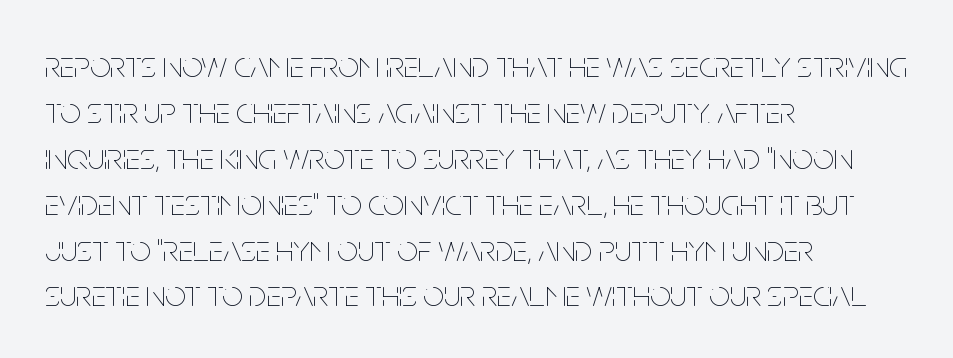
The image shows 37 px thin, condensed type, upright; set left-aligned, line spacing 1.24x, normal letter spacing, not underlined; low stroke contrast and a large x-height.
